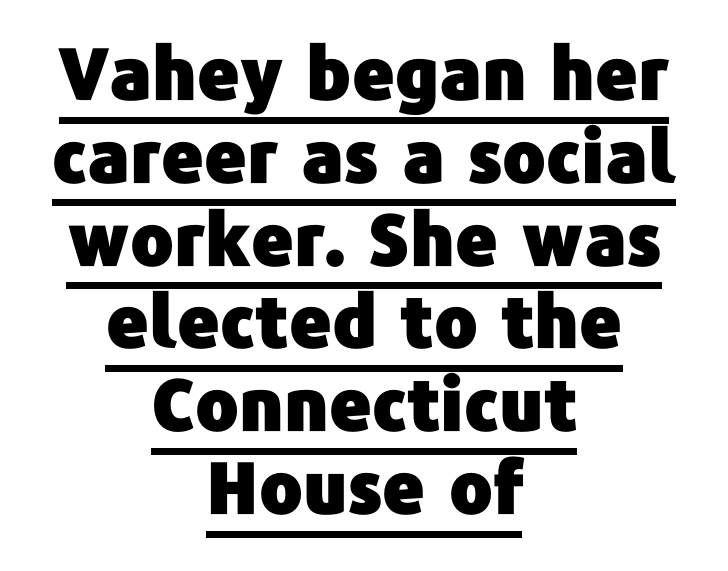
The image shows 72 px sans-serif type, upright; set centered, tight line spacing (1.15x), normal letter spacing, underlined; low stroke contrast and a medium x-height.
